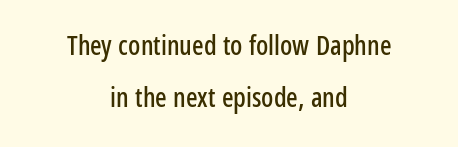
Underline: absent. Loosely led — the rows are spread out. Both edges are ragged and mirror each other, which tells us the setting is centered. The tracking reads as untouched default to a designer's eye. When letters stand straight like this, we call the style roman or upright.
